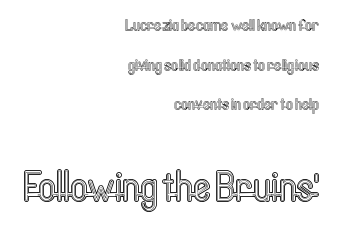
Q: Is the text italic (slanted)? A: No, it is upright.
Q: Is the text underlined? A: No.
Q: How is the paragraph aligned? A: Right-aligned.
Q: Is the spacing between letters normal or unusually wide? A: Normal.
Q: Is the spacing between lines tight, normal or loose? A: Loose.
Q: Which block of text is set in a larger size, the first (top) or the second (bottom)? A: The second (bottom) one.
Q: Width (condensed, normal, or wide)? A: Condensed.
Q: x-height? A: Medium.
Q: Monospaced? A: No.
